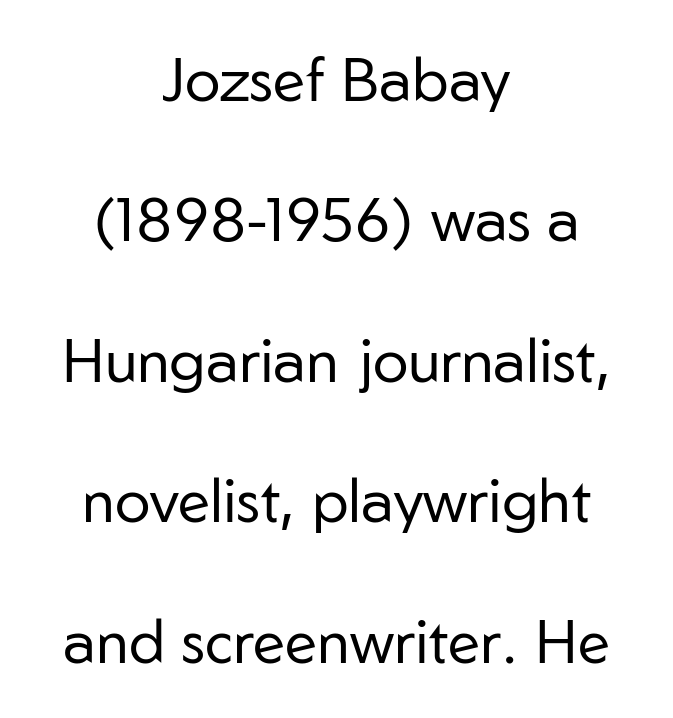
Q: Is the text bold? A: No.
Q: Is the text italic (slanted)? A: No, it is upright.
Q: Is the typeface a serif or a sans-serif typeface? A: Sans-serif.
Q: Is the text underlined? A: No.
Q: How is the paragraph aligned? A: Centered.
Q: Is the spacing between letters normal or unusually wide? A: Normal.
Q: Is the spacing between lines tight, normal or loose? A: Loose.
Q: Width (condensed, normal, or wide)? A: Normal.
Q: Stroke contrast? A: Low.
Q: x-height? A: Medium.
Q: Monospaced? A: No.
